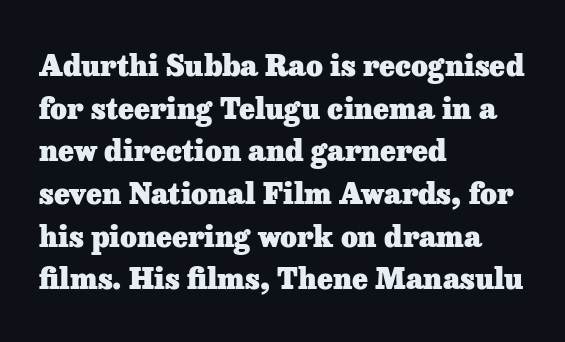
Students, observe: this is what conventionally led text looks like. Lines of text with bare space underneath. If you drew a ruler down the left edge, every line would touch it. Heavy, bold letterforms.
